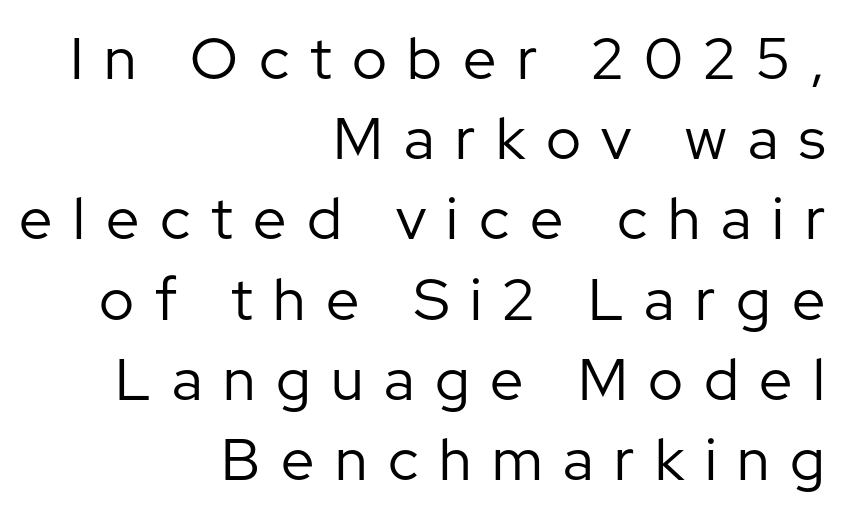
{"serif": "no", "italic": "no", "bold": "no", "weight": "regular", "width": "normal", "stroke_contrast": "low", "x_height": "medium", "monospaced": "no", "underline": "no", "align": "right", "line_spacing": "normal", "line_spacing_ratio": 1.36, "letter_spacing": "wide", "letter_spacing_em": 0.35, "glyph_px": 59}
